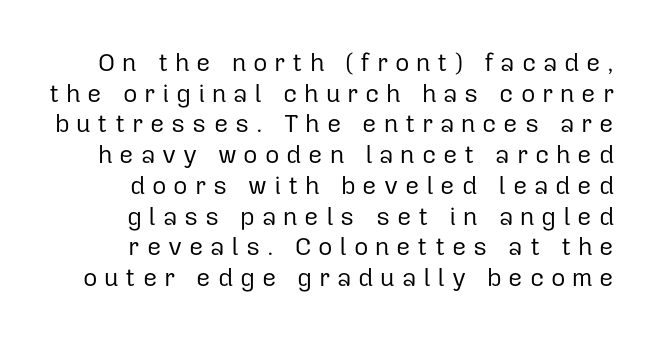
Q: Is the text bold? A: No.
Q: Is the text italic (slanted)? A: No, it is upright.
Q: Is the text underlined? A: No.
Q: Is the spacing between letters normal or unusually wide? A: Unusually wide.
